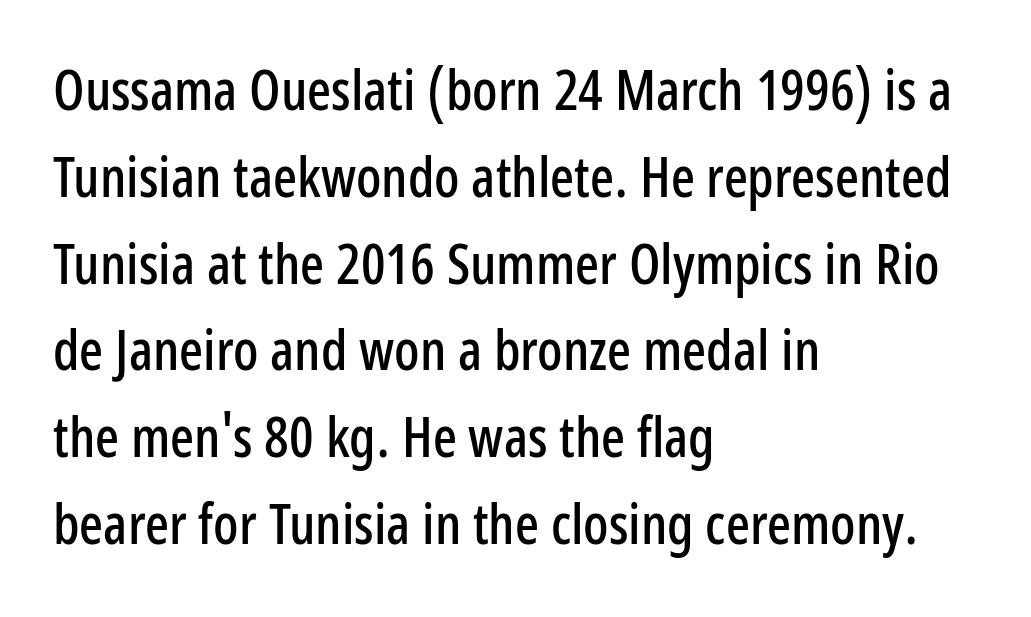
Q: Is the text italic (slanted)? A: No, it is upright.
Q: Is the typeface a serif or a sans-serif typeface? A: Sans-serif.
Q: Is the text underlined? A: No.
Q: How is the paragraph aligned? A: Left-aligned.
Q: Is the spacing between letters normal or unusually wide? A: Normal.
Q: Is the spacing between lines tight, normal or loose? A: Normal.
Q: Width (condensed, normal, or wide)? A: Condensed.
Q: Stroke contrast? A: Low.
Q: x-height? A: Medium.
Q: Monospaced? A: No.
